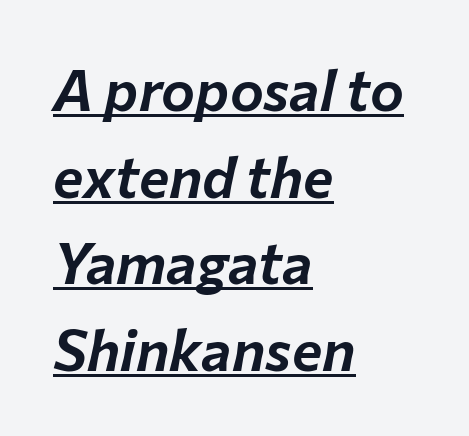
How would I describe the line gaps? Plain and ordinary. Here the designer chose a conventional face with non-uniform glyph widths. The text carries the slant typical of an italic or oblique font. These characters rest on top of a visible drawn line. The text block is weighted toward the left margin, trailing off unevenly rightward. Caption: standard tracking, unaltered.
